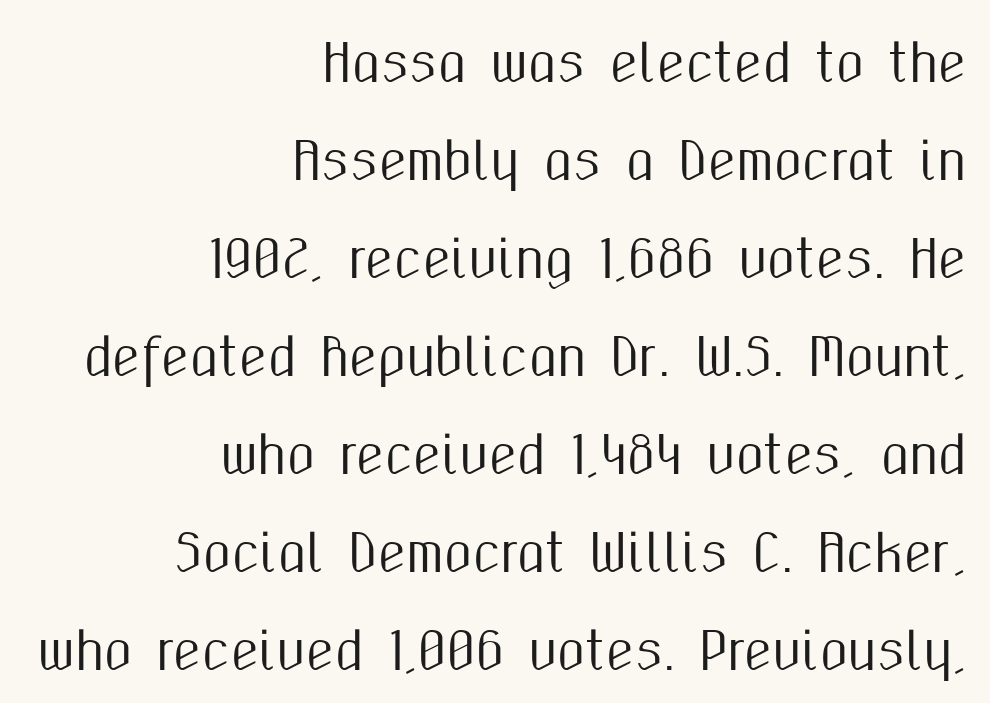
The image shows 51 px condensed sans-serif type, upright; set right-aligned, loose line spacing (1.92x), normal letter spacing, not underlined; medium stroke contrast and a medium x-height.
